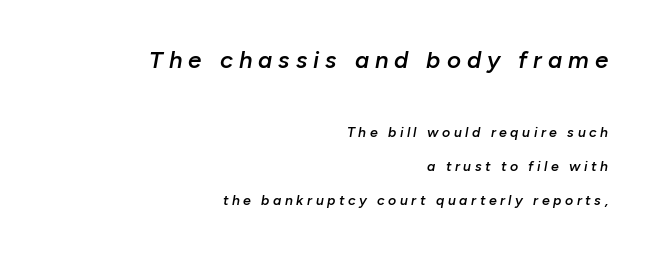
Q: Is the text bold? A: Semi-bold.
Q: Is the text italic (slanted)? A: Yes, it leans right by about 10 degrees.
Q: Is the text underlined? A: No.
Q: How is the paragraph aligned? A: Right-aligned.
Q: Is the spacing between letters normal or unusually wide? A: Unusually wide.
Q: Is the spacing between lines tight, normal or loose? A: Loose.
Q: Which block of text is set in a larger size, the first (top) or the second (bottom)? A: The first (top) one.
